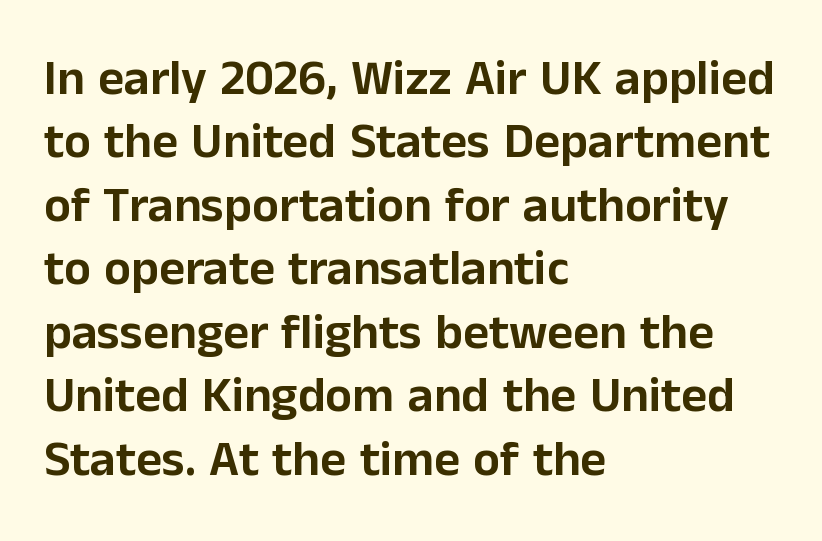
{"serif": "no", "italic": "no", "width": "normal", "stroke_contrast": "low", "x_height": "medium", "monospaced": "no", "underline": "no", "align": "left", "line_spacing": "normal", "line_spacing_ratio": 1.27, "letter_spacing": "normal", "letter_spacing_em": 0.0, "glyph_px": 50}
